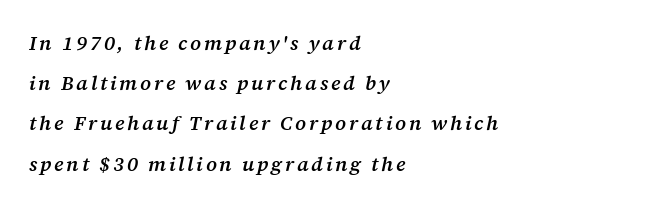
This rendering uses left alignment, leaving the right contour irregular. The face used here is a semibold: visibly heavier than regular, lighter than bold. The passage shown leans; its letterforms are oblique. Regarding leading, the lines here are spaced well apart. Honestly, there is no underline to notice here at all.
